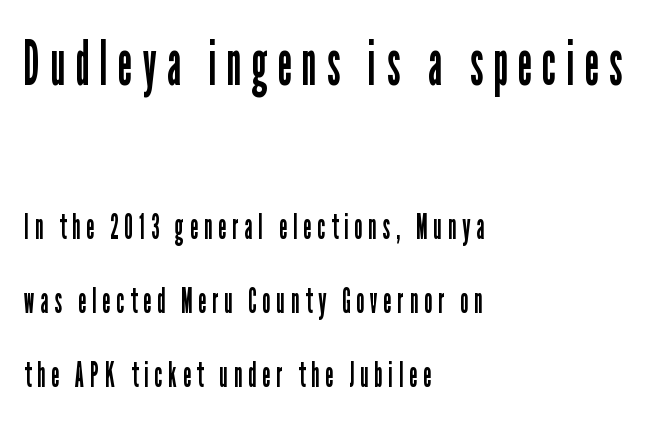
The image shows 63 px regular-weight, condensed sans-serif type, upright; set left-aligned, loose line spacing (2.06x), not underlined; the first (top) block is 1.75x larger; low stroke contrast and a medium x-height.
